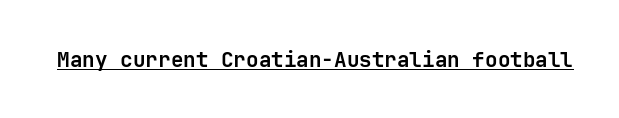
{"italic": "no", "bold": "yes", "underline": "yes", "letter_spacing": "normal", "letter_spacing_em": 0.0, "glyph_px": 21}
